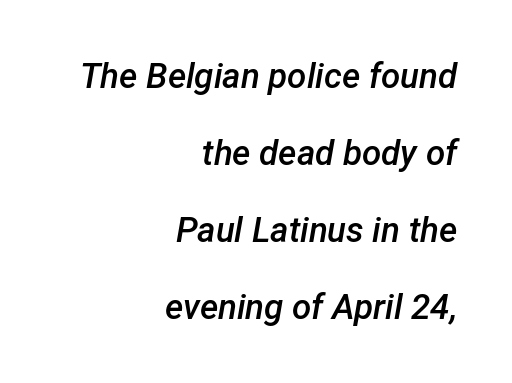
Slant detected: the letters are inclined. The rag falls on the left side of this text block. These lines stand farther apart than default settings would place them. Here the glyphs are tracked normally, forming tight word shapes. Strokes here are thickened, but only to semibold level.
